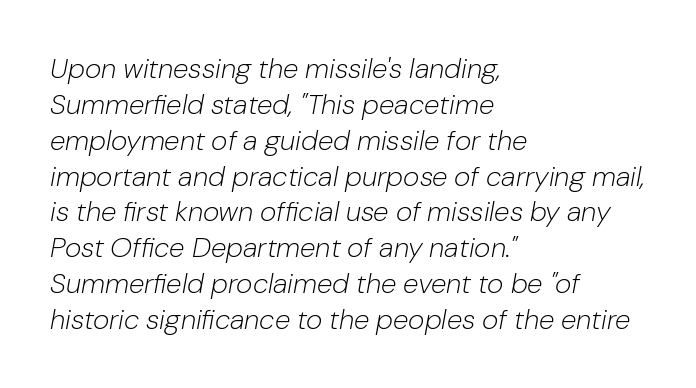
The image shows 28 px light type, italic (leaning right); set left-aligned, normal line spacing (1.28x), normal letter spacing, not underlined; low stroke contrast and a medium x-height.
